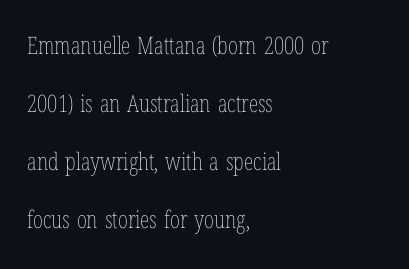
{"italic": "no", "bold": "no", "underline": "no", "align": "left", "line_spacing": "loose", "line_spacing_ratio": 2.42, "letter_spacing": "normal", "letter_spacing_em": 0.0, "glyph_px": 24}
